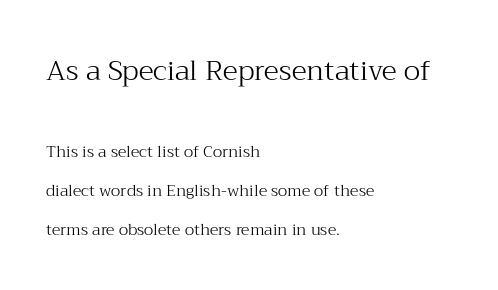
Regarding serifs, this sample has them. No chunkiness to these letters — they're not bold. Spacing verdict: proportional, widths tailored to each character. Do the letters lean? They stand straight. The rendering keeps characters at their native spacing.
